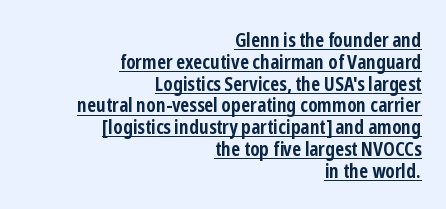
Ascenders rise straight up at ninety degrees. The vertical gap from one line to the next is small. Inter-character spacing is left at the font's built-in metrics. Heft: maximum for text — a bold. A flush-right, rag-left setting is used for this passage.
